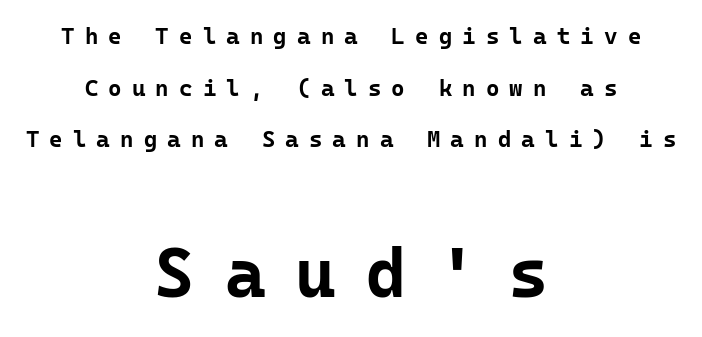
{"serif": "no", "italic": "no", "bold": "yes", "weight": "bold", "width": "normal", "stroke_contrast": "low", "x_height": "medium", "monospaced": "yes", "underline": "no", "align": "center", "line_spacing": "loose", "line_spacing_ratio": 2.25, "letter_spacing": "wide", "letter_spacing_em": 0.44, "larger_block": "second", "size_ratio": 3.0, "glyph_px": 69}
